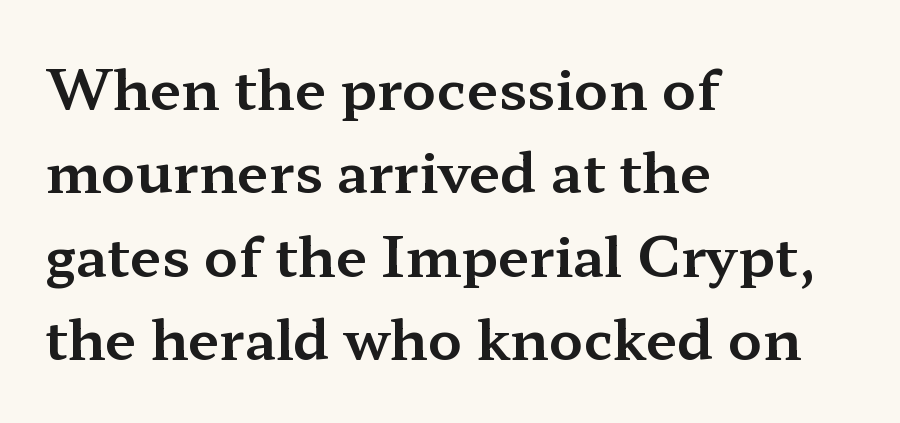
Q: Is the text italic (slanted)? A: No, it is upright.
Q: Is the typeface a serif or a sans-serif typeface? A: Serif.
Q: Is the text underlined? A: No.
Q: How is the paragraph aligned? A: Left-aligned.
Q: Is the spacing between letters normal or unusually wide? A: Normal.
Q: Is the spacing between lines tight, normal or loose? A: Normal.
Q: Width (condensed, normal, or wide)? A: Wide.
Q: Stroke contrast? A: Medium.
Q: x-height? A: Medium.
Q: Monospaced? A: No.
